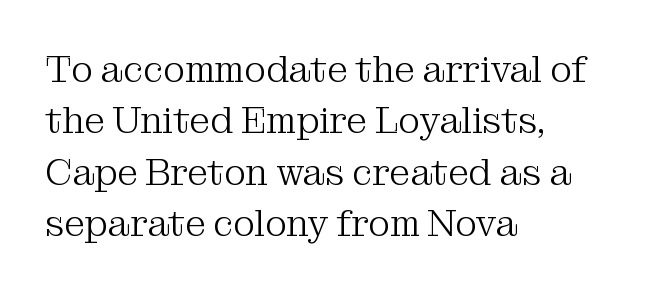
{"serif": "yes", "italic": "no", "bold": "no", "weight": "light", "width": "normal", "stroke_contrast": "medium", "x_height": "medium", "monospaced": "no", "underline": "no", "align": "left", "line_spacing": "normal", "line_spacing_ratio": 1.39, "letter_spacing": "normal", "letter_spacing_em": 0.0, "glyph_px": 37}
